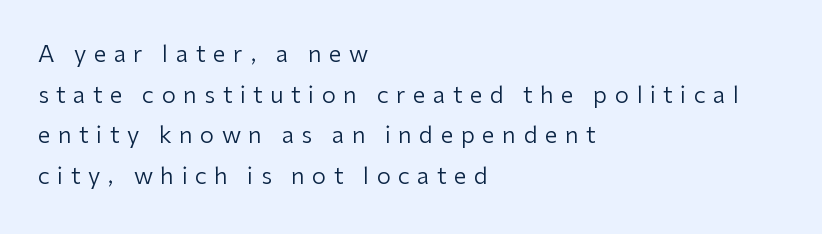
Q: Is the text bold? A: No.
Q: Is the text italic (slanted)? A: No, it is upright.
Q: Is the text underlined? A: No.
Q: How is the paragraph aligned? A: Left-aligned.
Q: Is the spacing between letters normal or unusually wide? A: Unusually wide.
